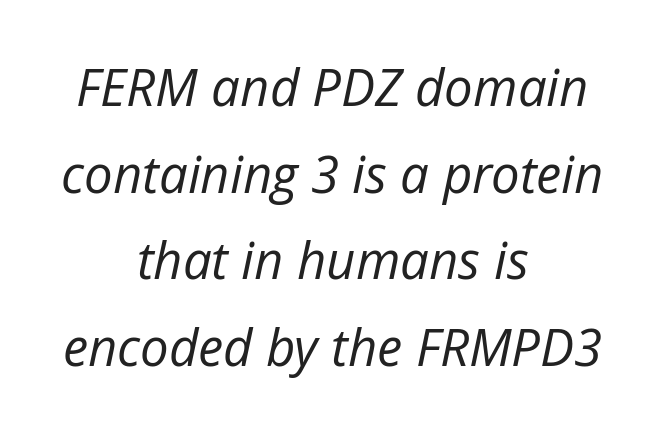
{"italic": "yes", "lean": "right", "slant_degrees": 12, "bold": "no", "weight": "regular", "width": "normal", "stroke_contrast": "low", "x_height": "medium", "monospaced": "no", "underline": "no", "align": "center", "line_spacing": "normal", "line_spacing_ratio": 1.7, "letter_spacing": "normal", "letter_spacing_em": 0.0, "glyph_px": 51}
